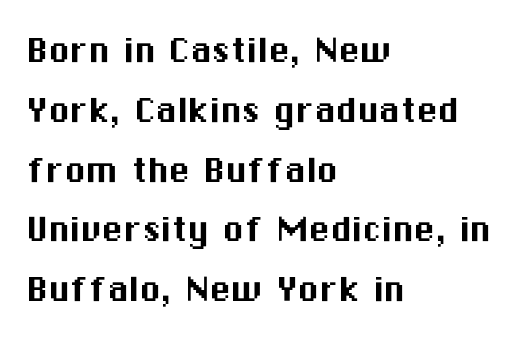
Lines of text with bare space underneath. The vertical gap from one line to the next is medium. Nope, not italic — everything's standing straight. The passage shown has conventional tracking throughout. Note the varied advance widths — an 'i' is clearly narrower than an 'm'.
